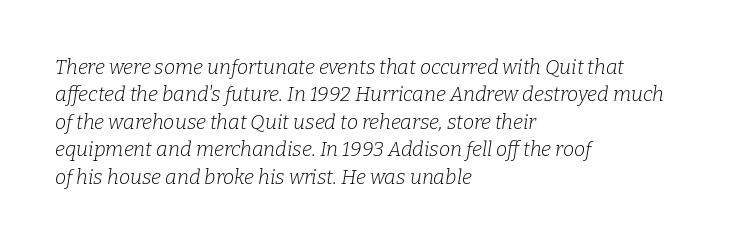
Q: Is the text bold? A: No.
Q: Is the text italic (slanted)? A: Yes, it leans right by about 9 degrees.
Q: Is the text underlined? A: No.
Q: How is the paragraph aligned? A: Left-aligned.
Q: Is the spacing between letters normal or unusually wide? A: Normal.
Q: Is the spacing between lines tight, normal or loose? A: Normal.
